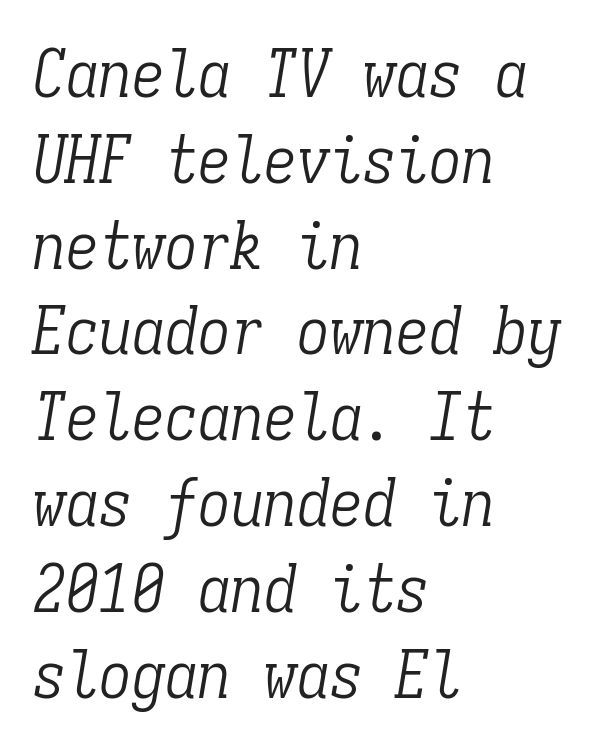
The image shows 66 px light, condensed serif type, italic (leaning right), monospaced; set left-aligned, normal line spacing (1.3x), normal letter spacing, not underlined; low stroke contrast and a medium x-height.
